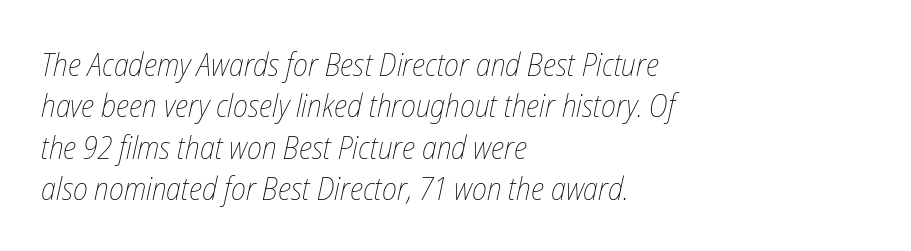
{"italic": "yes", "lean": "right", "slant_degrees": 12, "bold": "no", "weight": "thin", "width": "condensed", "stroke_contrast": "low", "x_height": "medium", "monospaced": "no", "underline": "no", "align": "left", "line_spacing": "normal", "line_spacing_ratio": 1.29, "letter_spacing": "normal", "letter_spacing_em": 0.0, "glyph_px": 32}
